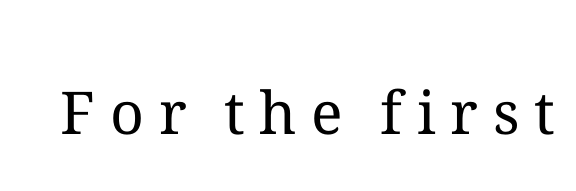
Q: Is the text bold? A: No.
Q: Is the text italic (slanted)? A: No, it is upright.
Q: Is the text underlined? A: No.
Q: Is the spacing between letters normal or unusually wide? A: Unusually wide.
Q: Width (condensed, normal, or wide)? A: Normal.
Q: Stroke contrast? A: Medium.
Q: x-height? A: Medium.
Q: Monospaced? A: No.
